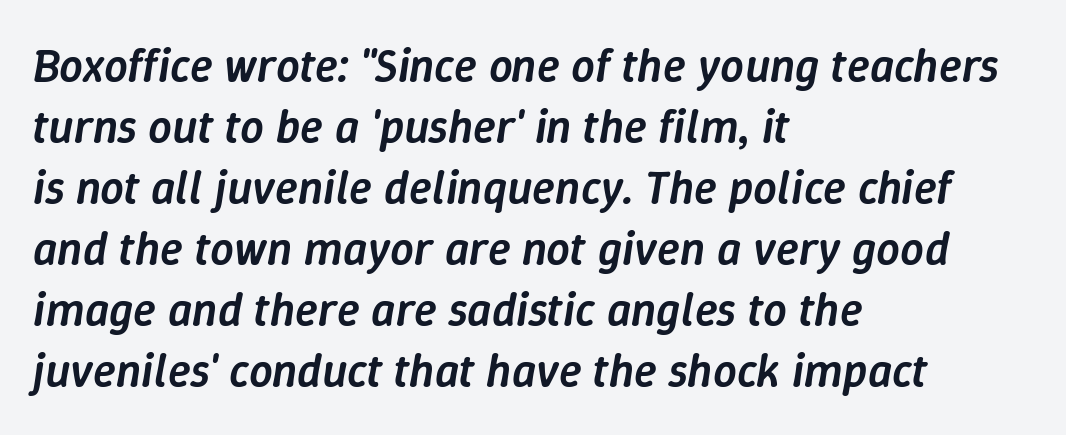
Q: Is the text bold? A: Semi-bold.
Q: Is the text italic (slanted)? A: Yes, it leans right by about 9 degrees.
Q: Is the text underlined? A: No.
Q: How is the paragraph aligned? A: Left-aligned.
Q: Is the spacing between letters normal or unusually wide? A: Normal.
Q: Is the spacing between lines tight, normal or loose? A: Normal.
Q: Width (condensed, normal, or wide)? A: Normal.
Q: Stroke contrast? A: Low.
Q: x-height? A: Medium.
Q: Monospaced? A: No.
